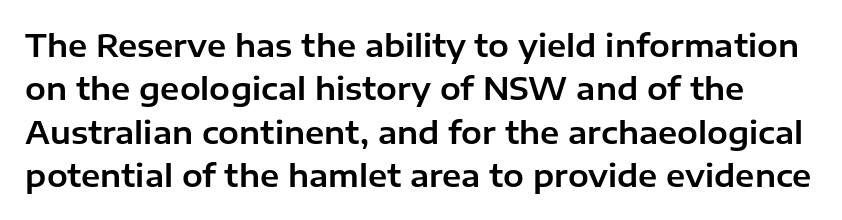
{"serif": "no", "italic": "no", "width": "normal", "stroke_contrast": "low", "x_height": "medium", "monospaced": "no", "underline": "no", "line_spacing": "normal", "line_spacing_ratio": 1.4, "letter_spacing": "normal", "letter_spacing_em": 0.0, "glyph_px": 31}
